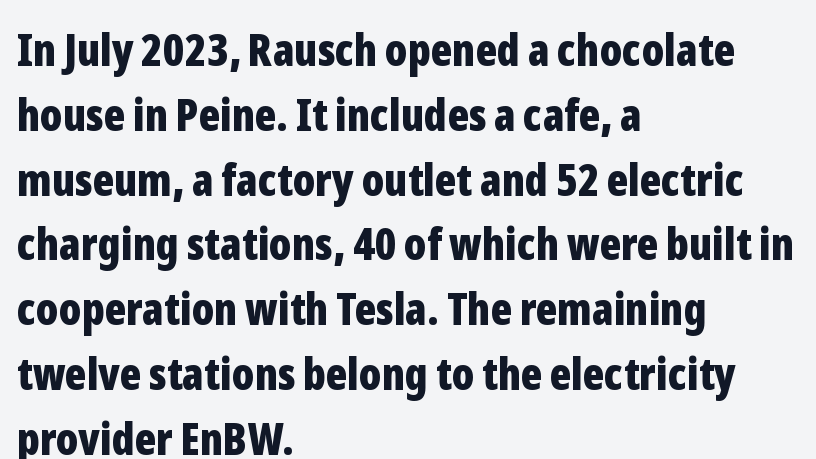
Tracking value appears to be zero — textbook default spacing. Line beginnings align vertically; line endings do not. The axis of the letterforms is exactly vertical. Looks like regular typesetting: each glyph gets only the width it needs. Leading matches the norm, producing a regular column.
